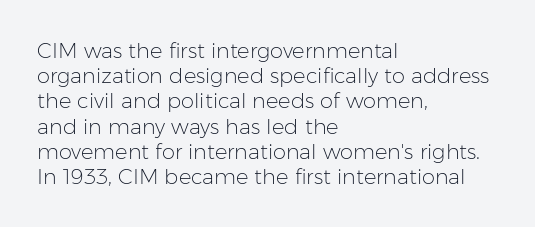
The letterforms sit shoulder to shoulder at normal distance. Typeset ragged right — the left edge is the straight one. The lettering holds an erect, upright posture throughout. Vertical stems look standard width or narrower in stroke. Beneath every word, the page is bare.
